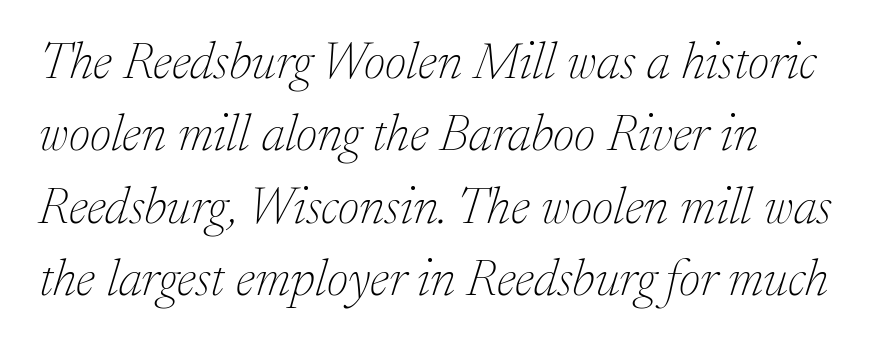
{"serif": "yes", "italic": "yes", "lean": "right", "slant_degrees": 17, "bold": "no", "weight": "thin", "width": "normal", "stroke_contrast": "low", "x_height": "medium", "monospaced": "no", "underline": "no", "align": "left", "line_spacing": "normal", "line_spacing_ratio": 1.39, "letter_spacing": "normal", "letter_spacing_em": 0.0, "glyph_px": 52}
